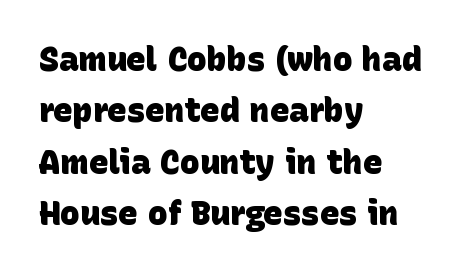
{"serif": "no", "bold": "yes", "weight": "heavy", "width": "normal", "stroke_contrast": "low", "x_height": "large", "monospaced": "no", "underline": "no", "align": "left", "line_spacing": "normal", "line_spacing_ratio": 1.56, "letter_spacing": "normal", "letter_spacing_em": 0.0, "glyph_px": 33}
